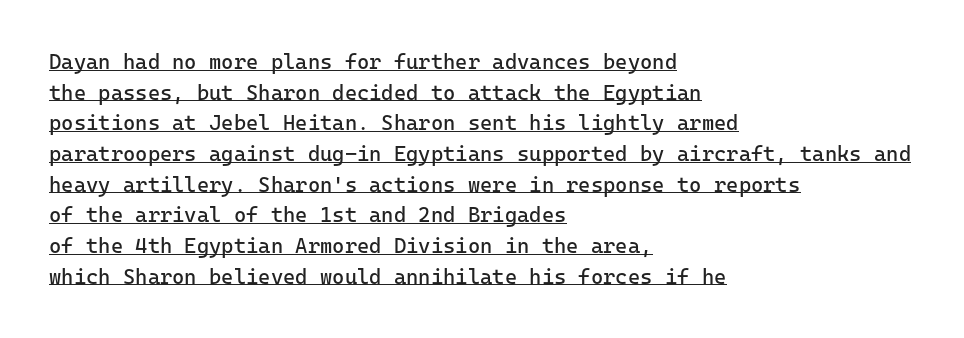
Nothing unusual about the tracking: characters are spaced as the font intends. A normal amount of white space separates one row of letters from the next. No heavy texture on the line: the type isn't bold. Is there any slant? The stems are plumb.
